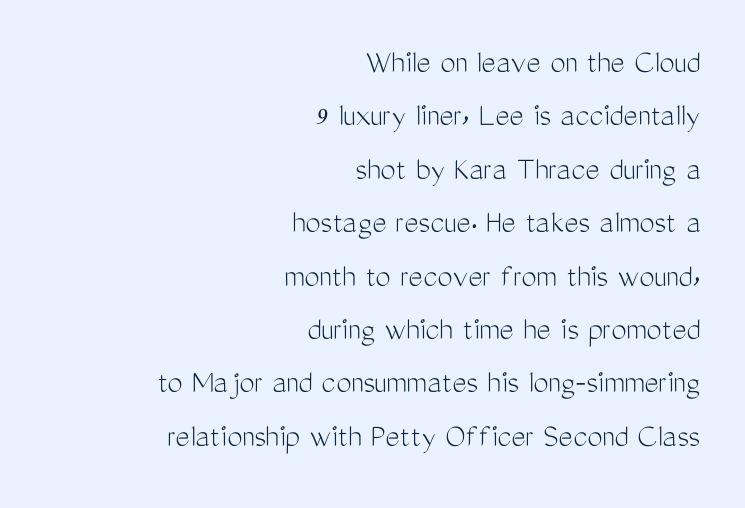
{"serif": "no", "italic": "no", "bold": "no", "weight": "light", "width": "condensed", "stroke_contrast": "medium", "x_height": "medium", "monospaced": "no", "underline": "no", "align": "right", "line_spacing": "normal", "line_spacing_ratio": 1.57, "letter_spacing": "normal", "letter_spacing_em": 0.0, "glyph_px": 34}
